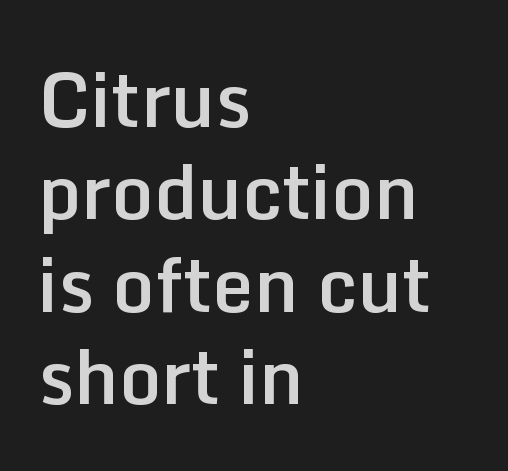
Q: Is the text bold? A: Semi-bold.
Q: Is the text italic (slanted)? A: No, it is upright.
Q: Is the typeface a serif or a sans-serif typeface? A: Sans-serif.
Q: Is the text underlined? A: No.
Q: How is the paragraph aligned? A: Left-aligned.
Q: Is the spacing between letters normal or unusually wide? A: Normal.
Q: Is the spacing between lines tight, normal or loose? A: Normal.
Q: Width (condensed, normal, or wide)? A: Normal.
Q: Stroke contrast? A: Low.
Q: x-height? A: Medium.
Q: Monospaced? A: No.
